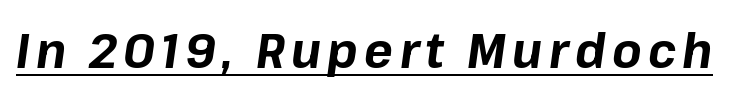
{"italic": "yes", "lean": "right", "slant_degrees": 8, "bold": "yes", "weight": "bold", "width": "normal", "stroke_contrast": "low", "x_height": "medium", "monospaced": "no", "underline": "yes", "glyph_px": 48}
